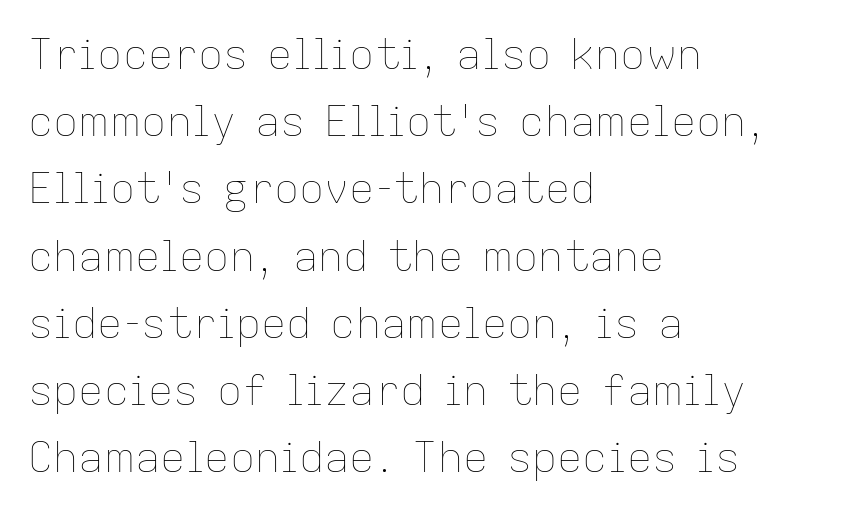
Q: Is the text bold? A: No.
Q: Is the text italic (slanted)? A: No, it is upright.
Q: Is the text underlined? A: No.
Q: How is the paragraph aligned? A: Left-aligned.
Q: Is the spacing between letters normal or unusually wide? A: Normal.
Q: Is the spacing between lines tight, normal or loose? A: Normal.
Q: Width (condensed, normal, or wide)? A: Normal.
Q: Stroke contrast? A: Low.
Q: x-height? A: Medium.
Q: Monospaced? A: No.
